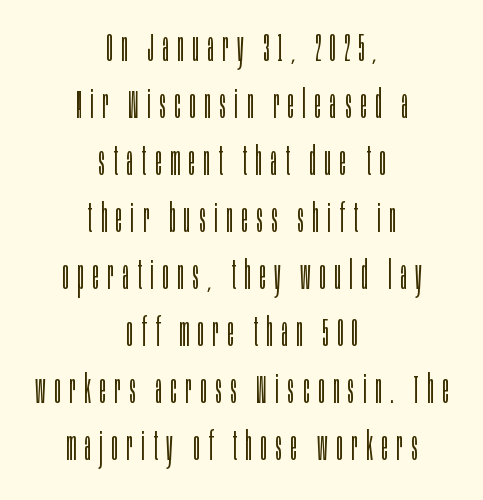
{"serif": "no", "italic": "no", "bold": "no", "weight": "light", "width": "condensed", "stroke_contrast": "low", "x_height": "large", "monospaced": "no", "underline": "no", "align": "center", "line_spacing": "normal", "line_spacing_ratio": 1.46, "letter_spacing": "wide", "letter_spacing_em": 0.22, "glyph_px": 39}
